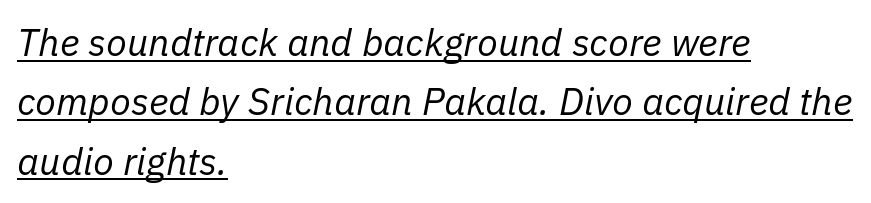
The image shows 38 px regular-weight type, italic (leaning right); set left-aligned, normal line spacing (1.56x), normal letter spacing, underlined; low stroke contrast and a medium x-height.
